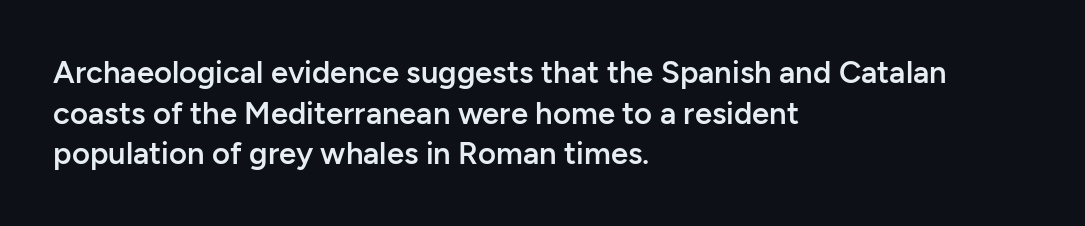
The image shows 31 px semibold sans-serif type, upright; set left-aligned, normal line spacing (1.31x), normal letter spacing, not underlined; low stroke contrast and a medium x-height.
